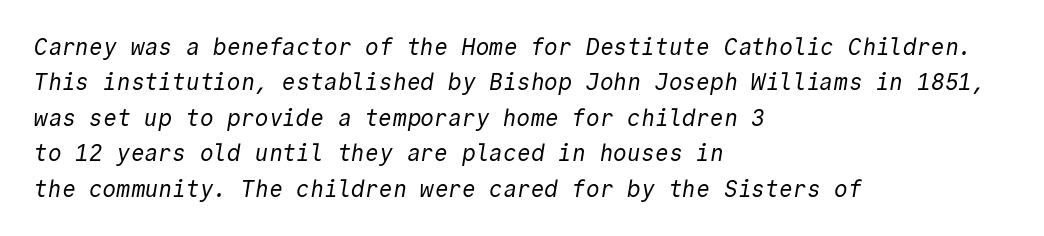
Q: Is the text bold? A: No.
Q: Is the text underlined? A: No.
Q: How is the paragraph aligned? A: Left-aligned.
Q: Is the spacing between letters normal or unusually wide? A: Normal.
Q: Is the spacing between lines tight, normal or loose? A: Normal.
